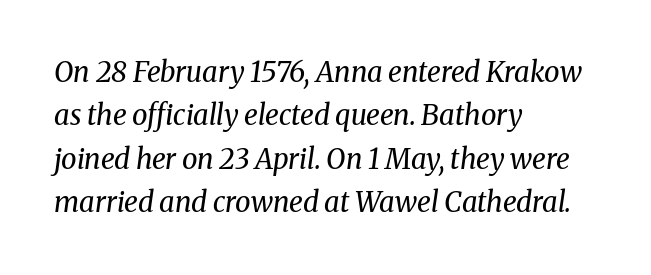
Q: Is the text bold? A: No.
Q: Is the text italic (slanted)? A: Yes, it leans right by about 8 degrees.
Q: Is the typeface a serif or a sans-serif typeface? A: Serif.
Q: Is the text underlined? A: No.
Q: How is the paragraph aligned? A: Left-aligned.
Q: Is the spacing between letters normal or unusually wide? A: Normal.
Q: Is the spacing between lines tight, normal or loose? A: Normal.
Q: Width (condensed, normal, or wide)? A: Normal.
Q: Stroke contrast? A: Medium.
Q: x-height? A: Medium.
Q: Monospaced? A: No.
